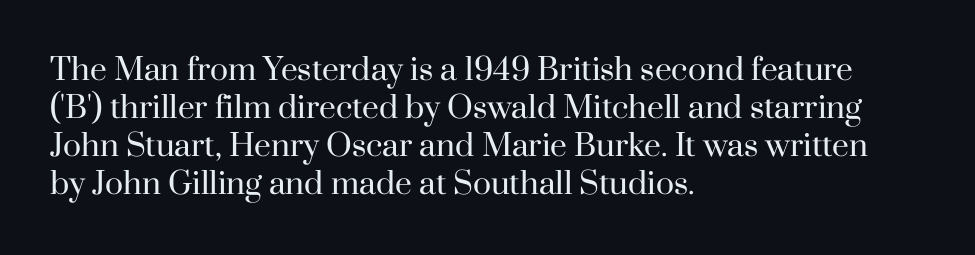
Posture: upright roman. In terms of letterspacing, this is plain default setting. Where is the straight margin? On the left. The characters display serif detailing at their extremities.
